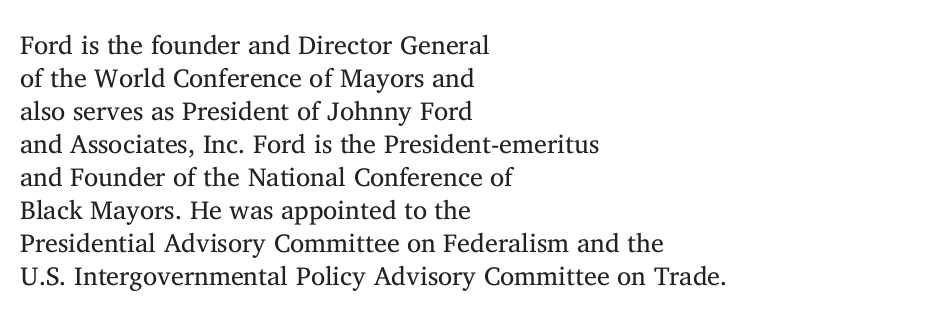
Q: Is the text bold? A: No.
Q: Is the text italic (slanted)? A: No, it is upright.
Q: Is the text underlined? A: No.
Q: How is the paragraph aligned? A: Left-aligned.
Q: Is the spacing between letters normal or unusually wide? A: Normal.
Q: Is the spacing between lines tight, normal or loose? A: Normal.
